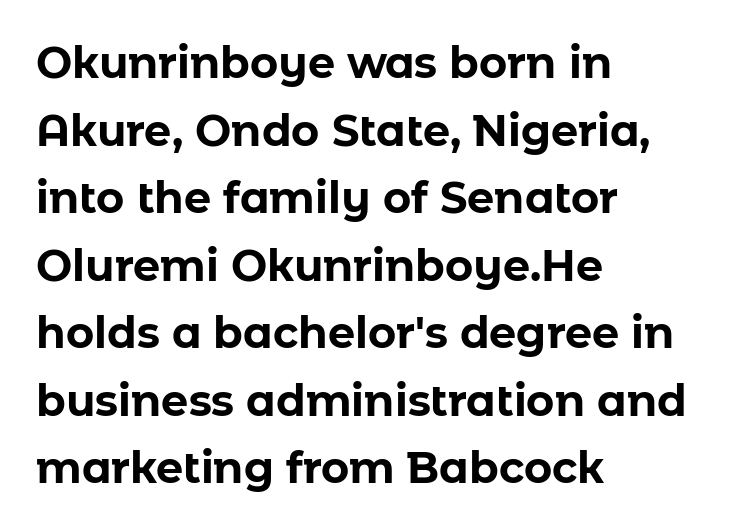
Q: Is the text bold? A: Yes.
Q: Is the text italic (slanted)? A: No, it is upright.
Q: Is the typeface a serif or a sans-serif typeface? A: Sans-serif.
Q: Is the text underlined? A: No.
Q: How is the paragraph aligned? A: Left-aligned.
Q: Is the spacing between letters normal or unusually wide? A: Normal.
Q: Is the spacing between lines tight, normal or loose? A: Normal.
Q: Width (condensed, normal, or wide)? A: Normal.
Q: Stroke contrast? A: Low.
Q: x-height? A: Medium.
Q: Monospaced? A: No.
